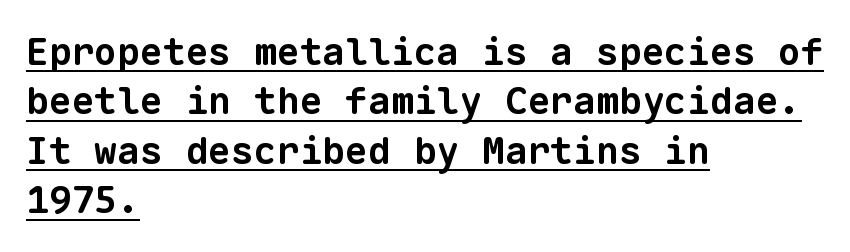
The image shows 38 px bold sans-serif type, monospaced; set left-aligned, normal line spacing (1.3x), normal letter spacing, underlined; low stroke contrast and a medium x-height.
